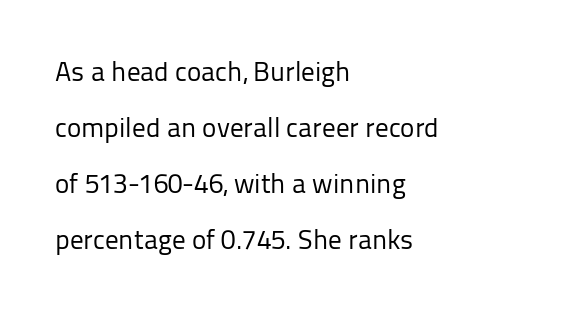
The weight would be labelled regular, book, light, or lighter still. Spacing between characters is what you'd get straight out of the box. Any mark beneath the type? The region is blank. Upright lettering throughout. Line starts are locked; line ends wander. Honestly, the rows look like they've been pulled way apart.
